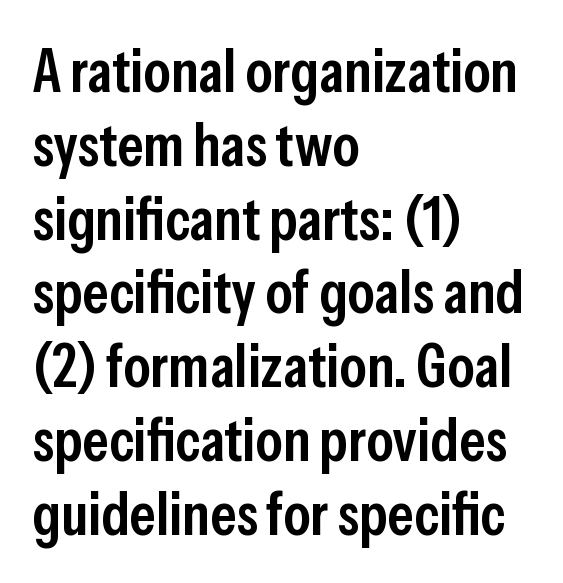
{"serif": "no", "italic": "no", "bold": "semi", "weight": "semibold", "width": "condensed", "stroke_contrast": "low", "x_height": "medium", "monospaced": "no", "underline": "no", "align": "left", "line_spacing_ratio": 1.21, "letter_spacing": "normal", "letter_spacing_em": 0.0, "glyph_px": 61}
